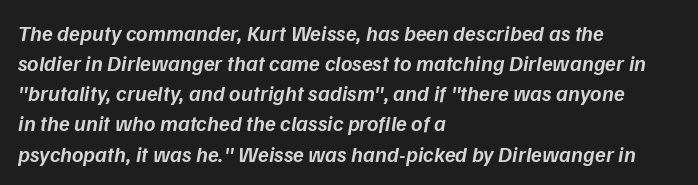
The image shows 22 px text type, italic (leaning right); set left-aligned, normal line spacing (1.37x), normal letter spacing, not underlined.
